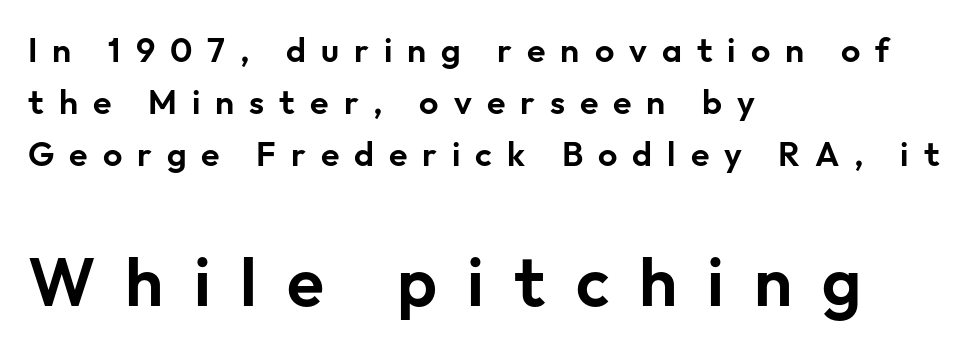
The image shows 68 px sans-serif type, upright; set left-aligned, normal line spacing (1.53x), unusually wide letter spacing (+0.44 em), not underlined; the second (bottom) block is 2.0x larger; low stroke contrast and a medium x-height.
